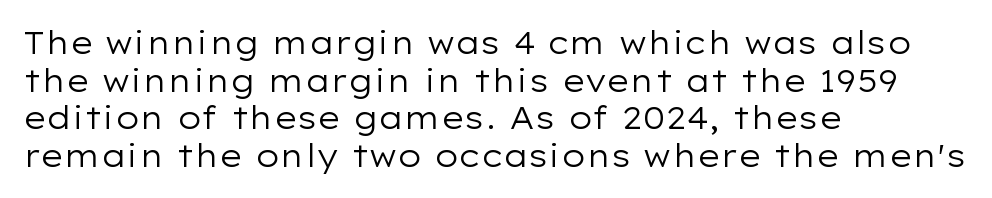
Tracking here is standard; glyphs follow each other at the usual distance. A clean baseline with only descenders dipping below it. The compositor pushed each line to the left boundary. Proportional: the letters do not fall into vertical columns.
